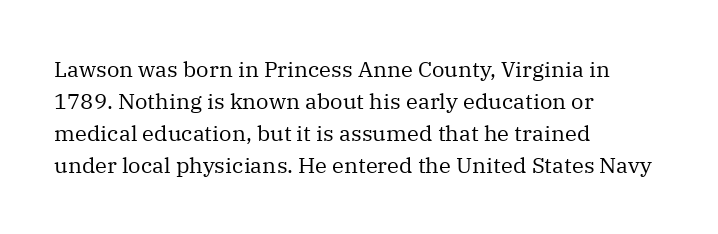
This sample uses an upright cut, with every glyph sitting square on the baseline. Check the space under the baseline: it is left empty. These lines are set flush left with a ragged right edge. Weight: not bold — regular or lighter.
